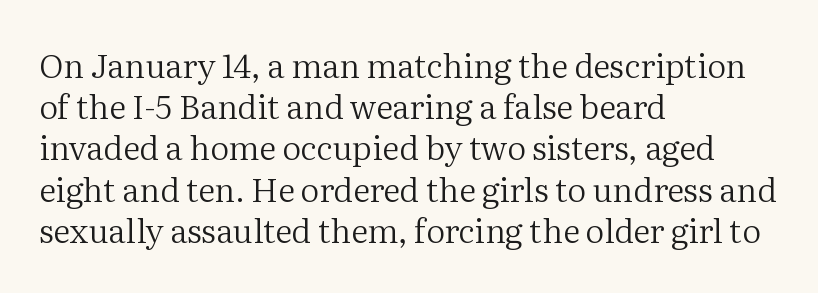
Q: Is the text bold? A: No.
Q: Is the text italic (slanted)? A: No, it is upright.
Q: Is the typeface a serif or a sans-serif typeface? A: Serif.
Q: Is the text underlined? A: No.
Q: How is the paragraph aligned? A: Left-aligned.
Q: Is the spacing between letters normal or unusually wide? A: Normal.
Q: Is the spacing between lines tight, normal or loose? A: Normal.
Q: Width (condensed, normal, or wide)? A: Normal.
Q: Stroke contrast? A: Medium.
Q: x-height? A: Medium.
Q: Monospaced? A: No.
